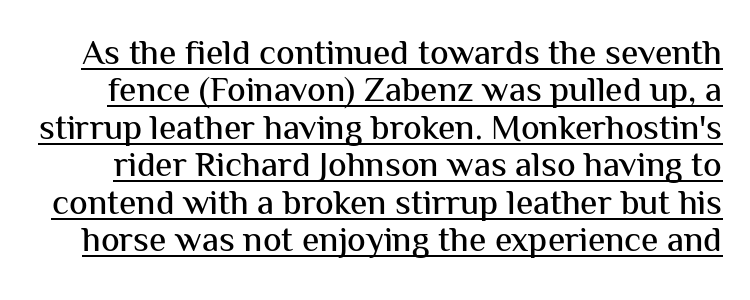
Q: Is the text italic (slanted)? A: No, it is upright.
Q: Is the typeface a serif or a sans-serif typeface? A: Sans-serif.
Q: Is the text underlined? A: Yes.
Q: Is the spacing between letters normal or unusually wide? A: Normal.
Q: Is the spacing between lines tight, normal or loose? A: Tight.
Q: Width (condensed, normal, or wide)? A: Normal.
Q: Stroke contrast? A: Medium.
Q: x-height? A: Medium.
Q: Monospaced? A: No.
